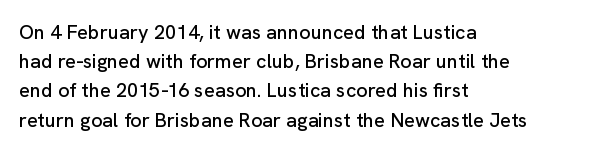
Q: Is the text italic (slanted)? A: No, it is upright.
Q: Is the text underlined? A: No.
Q: How is the paragraph aligned? A: Left-aligned.
Q: Is the spacing between letters normal or unusually wide? A: Normal.
Q: Is the spacing between lines tight, normal or loose? A: Normal.
